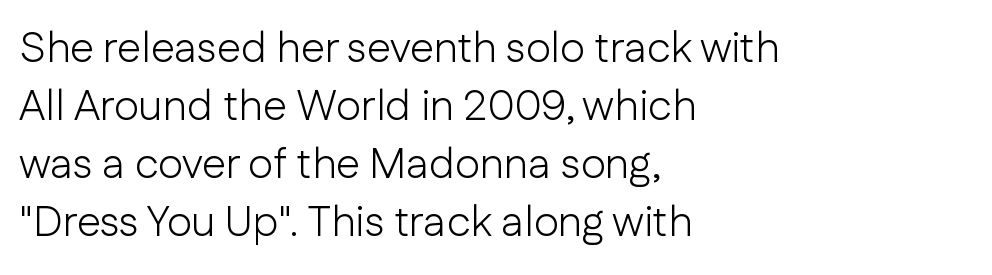
Q: Is the text bold? A: No.
Q: Is the text italic (slanted)? A: No, it is upright.
Q: Is the typeface a serif or a sans-serif typeface? A: Sans-serif.
Q: Is the text underlined? A: No.
Q: How is the paragraph aligned? A: Left-aligned.
Q: Is the spacing between letters normal or unusually wide? A: Normal.
Q: Is the spacing between lines tight, normal or loose? A: Normal.
Q: Width (condensed, normal, or wide)? A: Normal.
Q: Stroke contrast? A: Low.
Q: x-height? A: Medium.
Q: Monospaced? A: No.
